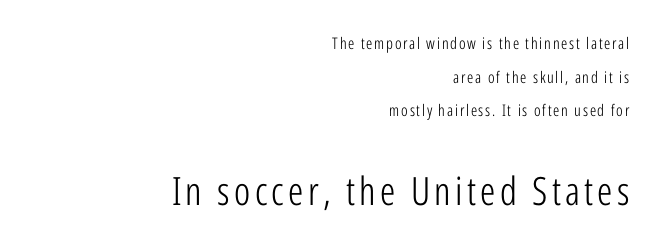
Q: Is the text bold? A: No.
Q: Is the text italic (slanted)? A: No, it is upright.
Q: Is the typeface a serif or a sans-serif typeface? A: Sans-serif.
Q: Is the text underlined? A: No.
Q: How is the paragraph aligned? A: Right-aligned.
Q: Is the spacing between lines tight, normal or loose? A: Loose.
Q: Which block of text is set in a larger size, the first (top) or the second (bottom)? A: The second (bottom) one.
Q: Width (condensed, normal, or wide)? A: Condensed.
Q: Stroke contrast? A: Low.
Q: x-height? A: Medium.
Q: Monospaced? A: No.
